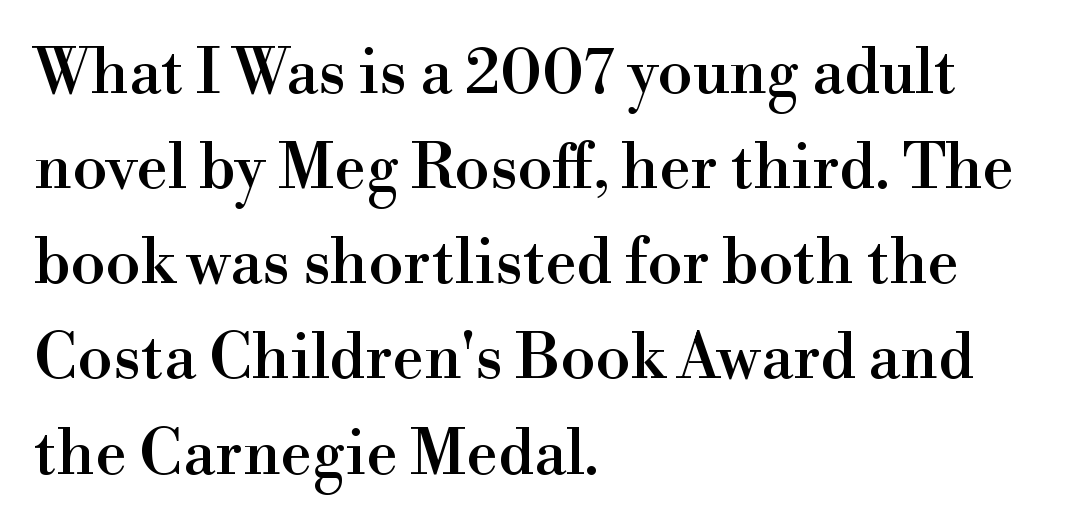
Q: Is the text italic (slanted)? A: No, it is upright.
Q: Is the typeface a serif or a sans-serif typeface? A: Serif.
Q: Is the text underlined? A: No.
Q: How is the paragraph aligned? A: Left-aligned.
Q: Is the spacing between letters normal or unusually wide? A: Normal.
Q: Is the spacing between lines tight, normal or loose? A: Normal.
Q: Width (condensed, normal, or wide)? A: Normal.
Q: Stroke contrast? A: High.
Q: x-height? A: Small.
Q: Monospaced? A: No.
